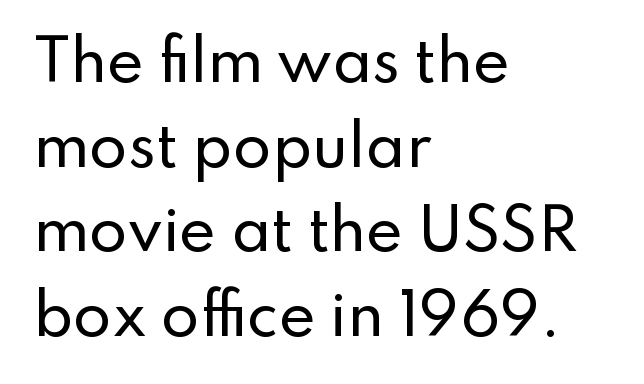
{"serif": "no", "italic": "no", "width": "normal", "stroke_contrast": "low", "x_height": "small", "monospaced": "no", "underline": "no", "align": "left", "line_spacing": "normal", "line_spacing_ratio": 1.51, "letter_spacing": "normal", "letter_spacing_em": 0.0, "glyph_px": 56}
